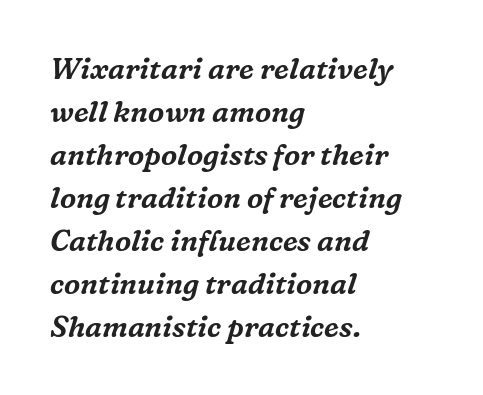
The image shows 29 px serif type, italic (leaning right); set left-aligned, normal line spacing (1.48x), normal letter spacing, not underlined; medium stroke contrast and a medium x-height.
